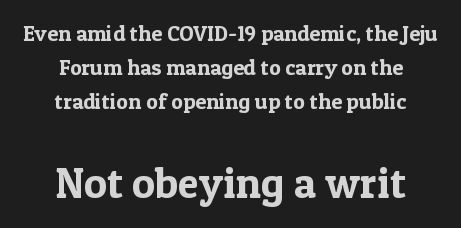
The image shows 43 px serif type, upright; set centered, normal line spacing (1.55x), normal letter spacing, not underlined; the second (bottom) block is 1.95x larger; a medium x-height.
